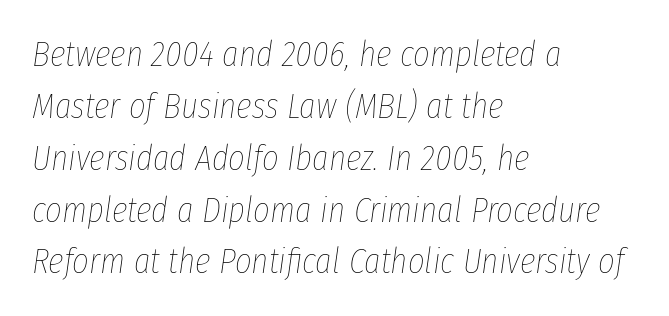
{"italic": "yes", "lean": "right", "slant_degrees": 8, "bold": "no", "weight": "thin", "width": "condensed", "stroke_contrast": "low", "x_height": "medium", "monospaced": "no", "underline": "no", "align": "left", "line_spacing": "normal", "line_spacing_ratio": 1.44, "letter_spacing": "normal", "letter_spacing_em": 0.0, "glyph_px": 36}
